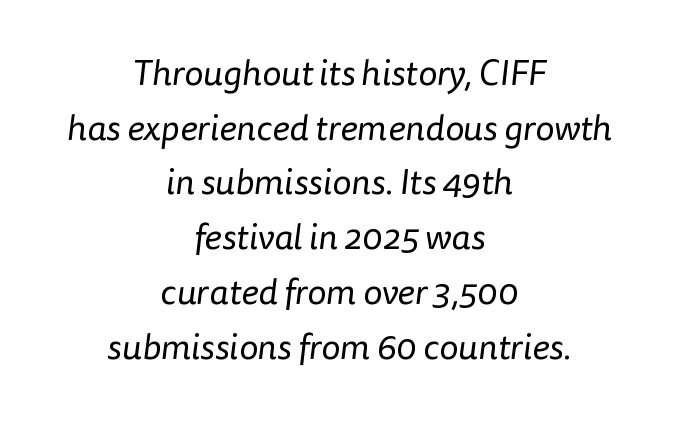
{"serif": "no", "bold": "no", "weight": "regular", "width": "normal", "stroke_contrast": "low", "x_height": "medium", "monospaced": "no", "underline": "no", "align": "center", "line_spacing": "normal", "line_spacing_ratio": 1.52, "letter_spacing": "normal", "letter_spacing_em": 0.0, "glyph_px": 36}
